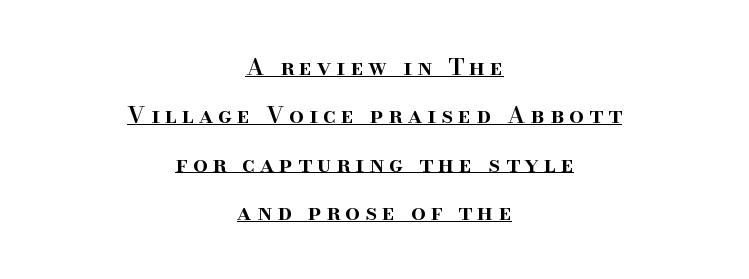
{"italic": "no", "bold": "semi", "underline": "yes", "align": "center", "line_spacing": "loose", "line_spacing_ratio": 2.1, "letter_spacing": "wide", "letter_spacing_em": 0.22, "glyph_px": 23}
